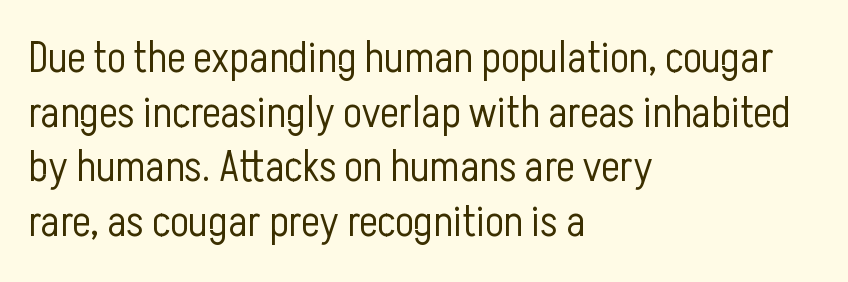
Q: Is the text bold? A: No.
Q: Is the text italic (slanted)? A: No, it is upright.
Q: Is the typeface a serif or a sans-serif typeface? A: Sans-serif.
Q: Is the text underlined? A: No.
Q: How is the paragraph aligned? A: Left-aligned.
Q: Is the spacing between letters normal or unusually wide? A: Normal.
Q: Width (condensed, normal, or wide)? A: Condensed.
Q: Stroke contrast? A: Low.
Q: x-height? A: Medium.
Q: Monospaced? A: No.
